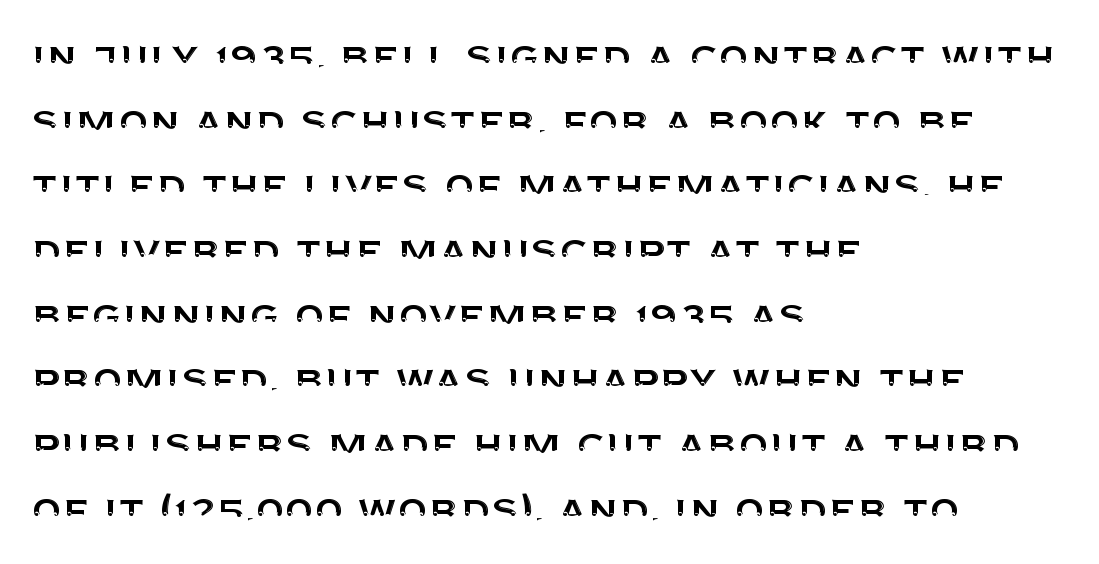
{"serif": "no", "italic": "no", "width": "normal", "stroke_contrast": "medium", "x_height": "large", "monospaced": "no", "underline": "no", "align": "left", "line_spacing": "normal", "line_spacing_ratio": 1.32, "letter_spacing": "normal", "letter_spacing_em": 0.0, "glyph_px": 49}
